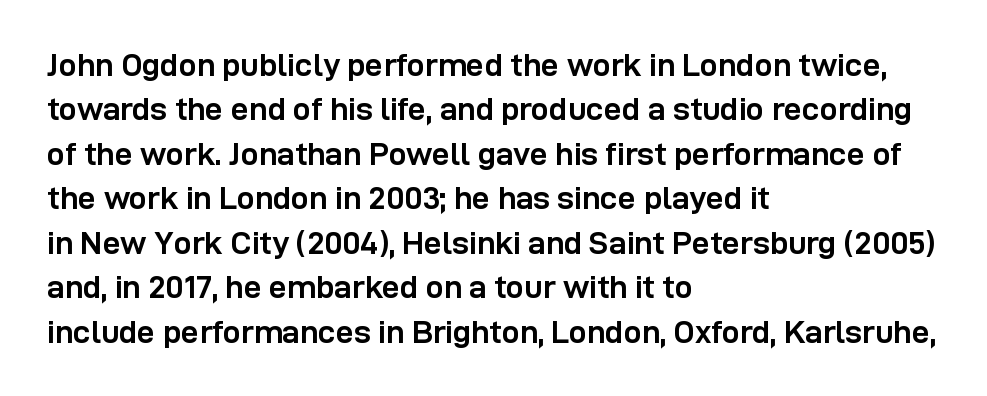
Q: Is the text bold? A: Yes.
Q: Is the text italic (slanted)? A: No, it is upright.
Q: Is the typeface a serif or a sans-serif typeface? A: Sans-serif.
Q: Is the text underlined? A: No.
Q: How is the paragraph aligned? A: Left-aligned.
Q: Is the spacing between letters normal or unusually wide? A: Normal.
Q: Is the spacing between lines tight, normal or loose? A: Normal.
Q: Width (condensed, normal, or wide)? A: Normal.
Q: Stroke contrast? A: Low.
Q: x-height? A: Medium.
Q: Monospaced? A: No.
